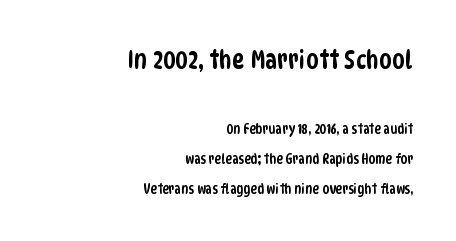
Q: Is the text underlined? A: No.
Q: How is the paragraph aligned? A: Right-aligned.
Q: Is the spacing between letters normal or unusually wide? A: Normal.
Q: Is the spacing between lines tight, normal or loose? A: Loose.
Q: Which block of text is set in a larger size, the first (top) or the second (bottom)? A: The first (top) one.
